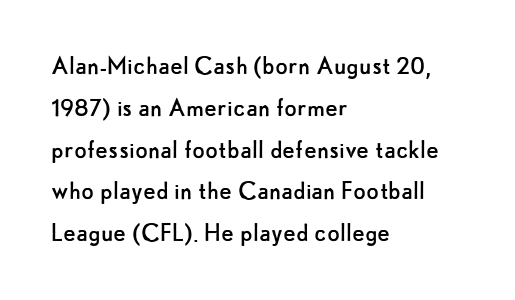
{"serif": "no", "italic": "no", "bold": "no", "weight": "regular", "width": "normal", "stroke_contrast": "low", "x_height": "small", "monospaced": "no", "underline": "no", "align": "left", "line_spacing": "normal", "line_spacing_ratio": 1.44, "letter_spacing": "normal", "letter_spacing_em": 0.0, "glyph_px": 29}
